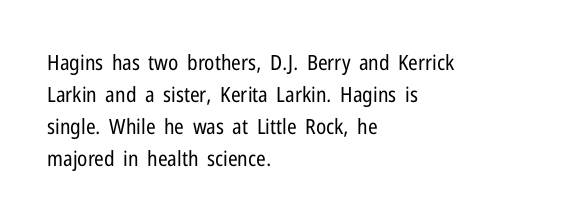
{"italic": "no", "bold": "no", "underline": "no", "align": "left", "line_spacing": "normal", "line_spacing_ratio": 1.53, "letter_spacing": "normal", "letter_spacing_em": 0.0, "glyph_px": 21}
